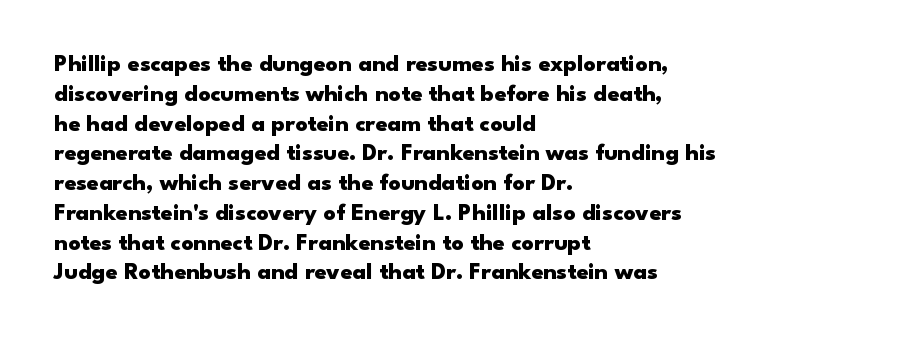
Every character sits straight up, as roman type does. This rendering uses left alignment, leaving the right contour irregular. Letters rest on an invisible, unmarked baseline. The passage shown has conventional tracking throughout. Pretty heavy lettering here — definitely bold.
